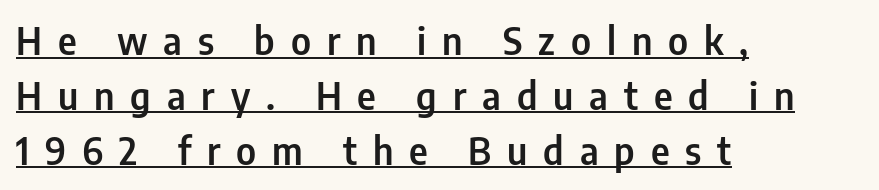
Q: Is the text italic (slanted)? A: No, it is upright.
Q: Is the typeface a serif or a sans-serif typeface? A: Sans-serif.
Q: Is the text underlined? A: Yes.
Q: How is the paragraph aligned? A: Left-aligned.
Q: Is the spacing between letters normal or unusually wide? A: Unusually wide.
Q: Is the spacing between lines tight, normal or loose? A: Normal.
Q: Width (condensed, normal, or wide)? A: Condensed.
Q: Stroke contrast? A: Low.
Q: x-height? A: Medium.
Q: Monospaced? A: No.
